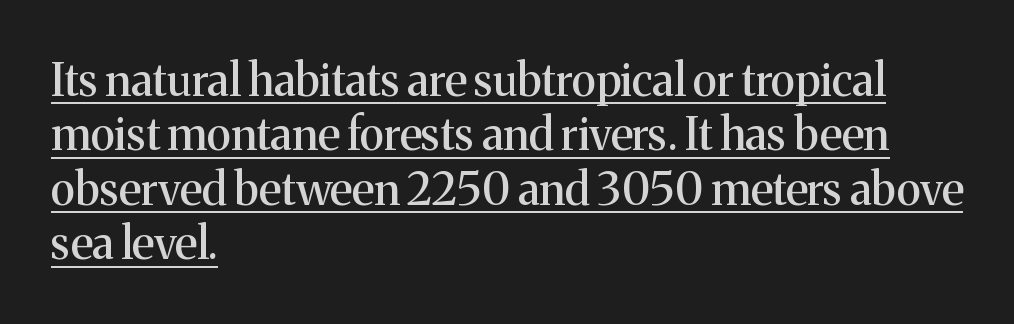
Looks like regular typesetting: each glyph gets only the width it needs. Each line starts at the same left margin while the right side varies. Italic: no, the glyphs are upright roman. Caption: lettering with a line underneath. The font family rendered here belongs to the serif group. The letterforms sit shoulder to shoulder at normal distance.
